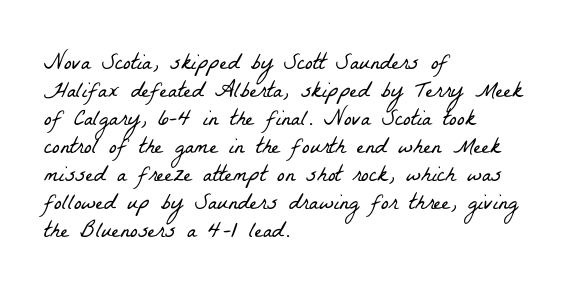
Line starts are locked; line ends wander. Students, note that the glyphs here touch the page at normal intervals. Just letters on the line, the space beneath them empty. Is the type heavy? It reads as light-to-regular instead.
